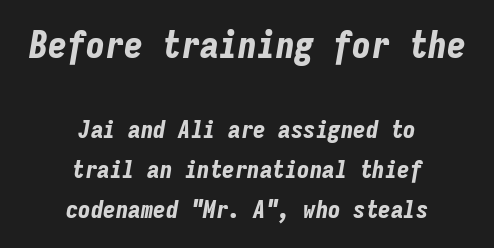
{"italic": "yes", "lean": "right", "slant_degrees": 9, "bold": "yes", "weight": "bold", "width": "condensed", "stroke_contrast": "low", "x_height": "medium", "monospaced": "yes", "underline": "no", "align": "center", "line_spacing": "normal", "line_spacing_ratio": 1.61, "letter_spacing": "normal", "letter_spacing_em": 0.0, "larger_block": "first", "size_ratio": 1.52, "glyph_px": 38}
